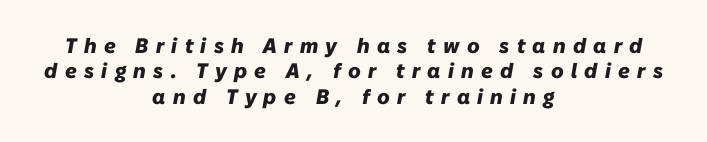
Both edges are ragged and mirror each other, which tells us the setting is centered. Descenders are the only things crossing below the line. As a designer I'd log this as weight 700, bold. Short note: letters widely spaced.
